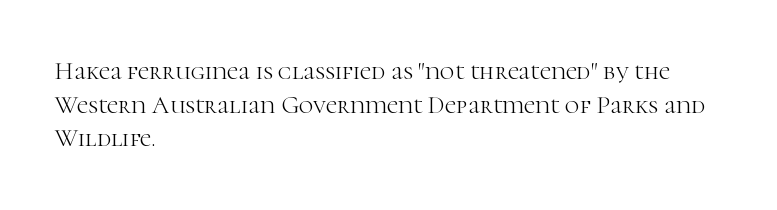
Honestly, there is no underline to notice here at all. When letters stand straight like this, we call the style roman or upright. The passage shown stacks its lines at a standard gap. Horizontal alignment here is leftward, the default for most running prose. Ink coverage per letter is moderate at most.
